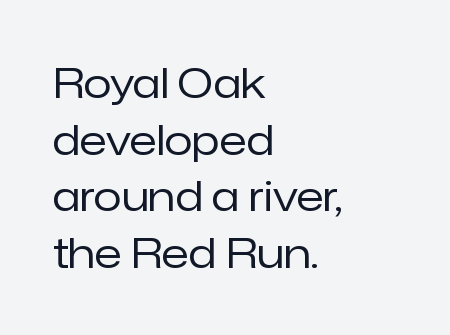
Q: Is the text bold? A: No.
Q: Is the text italic (slanted)? A: No, it is upright.
Q: Is the typeface a serif or a sans-serif typeface? A: Sans-serif.
Q: Is the text underlined? A: No.
Q: How is the paragraph aligned? A: Left-aligned.
Q: Is the spacing between letters normal or unusually wide? A: Normal.
Q: Is the spacing between lines tight, normal or loose? A: Normal.
Q: Width (condensed, normal, or wide)? A: Normal.
Q: Stroke contrast? A: Low.
Q: x-height? A: Medium.
Q: Monospaced? A: No.
